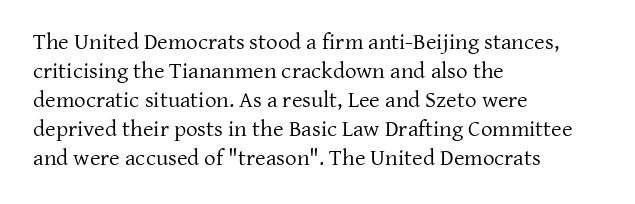
Q: Is the text bold? A: No.
Q: Is the text italic (slanted)? A: No, it is upright.
Q: Is the text underlined? A: No.
Q: How is the paragraph aligned? A: Left-aligned.
Q: Is the spacing between letters normal or unusually wide? A: Normal.
Q: Is the spacing between lines tight, normal or loose? A: Normal.
